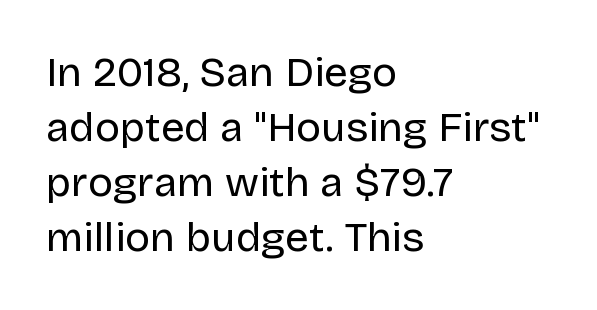
Q: Is the text bold? A: No.
Q: Is the text italic (slanted)? A: No, it is upright.
Q: Is the typeface a serif or a sans-serif typeface? A: Sans-serif.
Q: Is the text underlined? A: No.
Q: How is the paragraph aligned? A: Left-aligned.
Q: Is the spacing between letters normal or unusually wide? A: Normal.
Q: Is the spacing between lines tight, normal or loose? A: Normal.
Q: Width (condensed, normal, or wide)? A: Normal.
Q: Stroke contrast? A: Low.
Q: x-height? A: Large.
Q: Monospaced? A: No.
